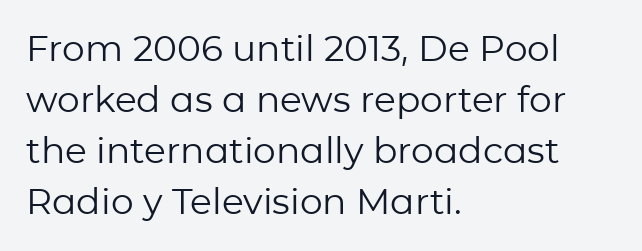
{"serif": "no", "italic": "no", "bold": "no", "weight": "regular", "width": "normal", "stroke_contrast": "low", "x_height": "medium", "monospaced": "no", "underline": "no", "align": "left", "line_spacing": "normal", "line_spacing_ratio": 1.42, "letter_spacing": "normal", "letter_spacing_em": 0.0, "glyph_px": 36}
